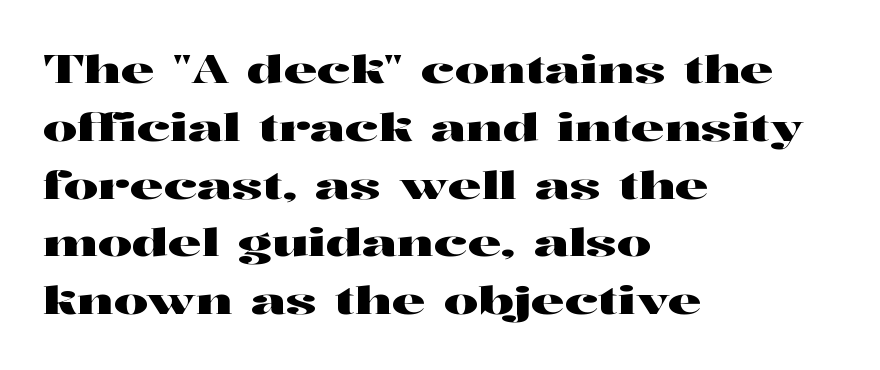
Regular leading. Note the varied advance widths — an 'i' is clearly narrower than an 'm'. The glyphs are unaccompanied by any horizontal stroke below them. Tracking here is standard; glyphs follow each other at the usual distance. Compared with a centered layout, this one pins lines to the left instead.
